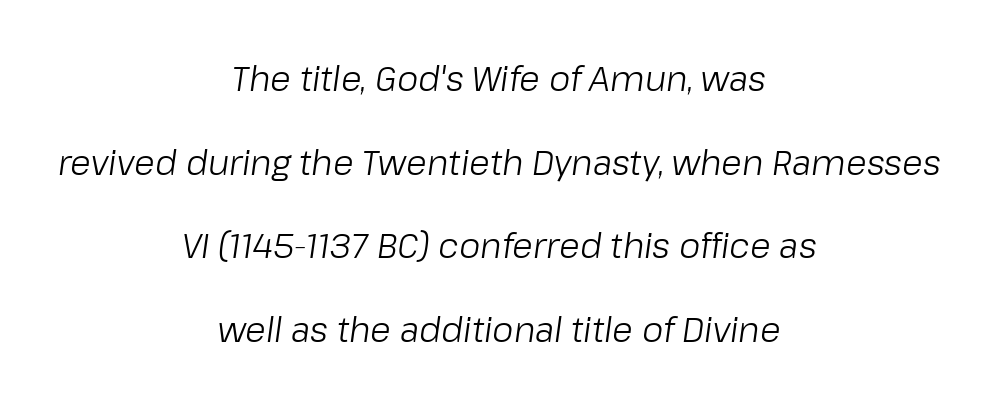
{"italic": "yes", "lean": "right", "slant_degrees": 8, "bold": "no", "weight": "light", "width": "normal", "stroke_contrast": "low", "x_height": "medium", "monospaced": "no", "underline": "no", "align": "center", "line_spacing": "loose", "line_spacing_ratio": 2.46, "letter_spacing": "normal", "letter_spacing_em": 0.0, "glyph_px": 34}
